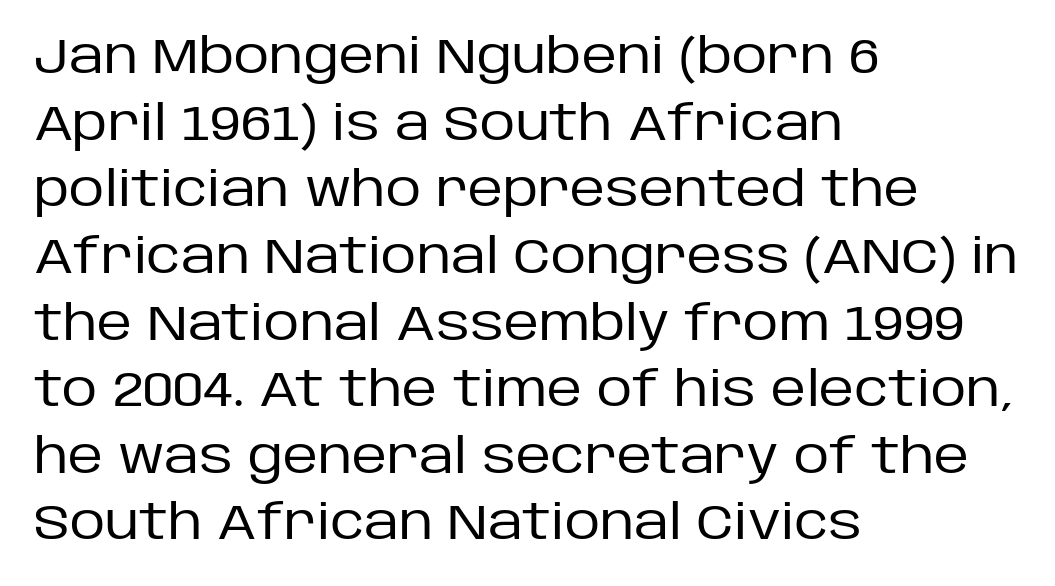
The passage shown is typeset with a sans-serif family. The font's upright variant was chosen for this text. Each stroke keeps to a modest, everyday thickness or less. The passage shown is typed in a proportional face where columns would drift.
